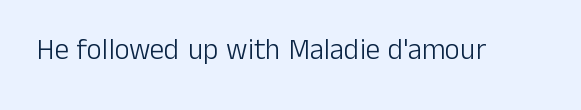
The image shows 29 px light sans-serif type, upright; set normal letter spacing, not underlined; low stroke contrast and a medium x-height.
